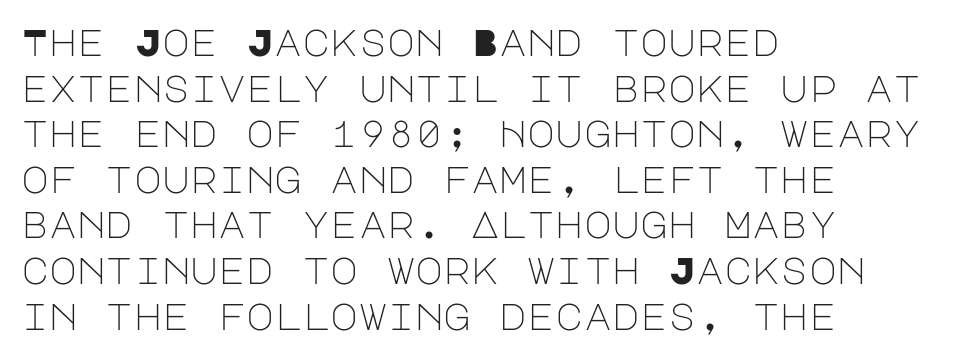
{"serif": "no", "italic": "no", "bold": "no", "weight": "light", "width": "normal", "stroke_contrast": "low", "x_height": "large", "underline": "no", "align": "left", "line_spacing_ratio": 1.2, "letter_spacing": "normal", "letter_spacing_em": 0.0, "glyph_px": 38}
